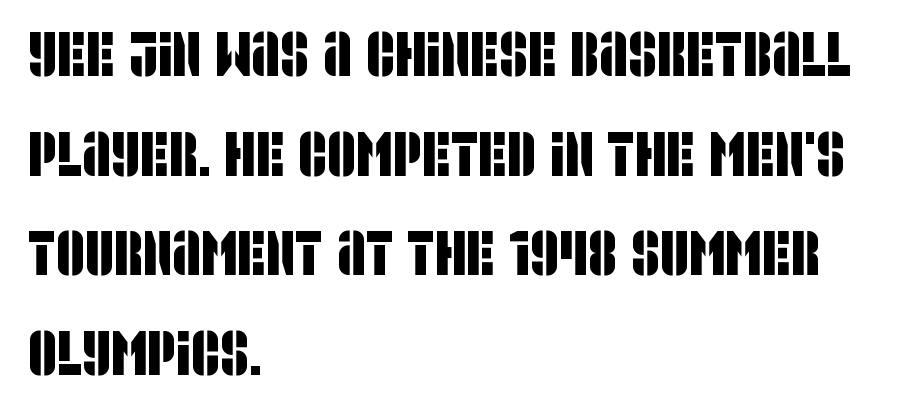
{"serif": "no", "width": "condensed", "stroke_contrast": "low", "x_height": "large", "monospaced": "no", "underline": "no", "align": "left", "line_spacing": "normal", "line_spacing_ratio": 1.58, "letter_spacing": "normal", "letter_spacing_em": 0.0, "glyph_px": 63}
